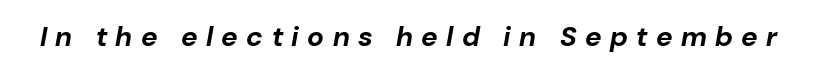
Q: Is the text bold? A: Yes.
Q: Is the text italic (slanted)? A: Yes, it leans right by about 10 degrees.
Q: Is the text underlined? A: No.
Q: Is the spacing between letters normal or unusually wide? A: Unusually wide.
Q: Width (condensed, normal, or wide)? A: Normal.
Q: Stroke contrast? A: Low.
Q: x-height? A: Medium.
Q: Monospaced? A: No.
